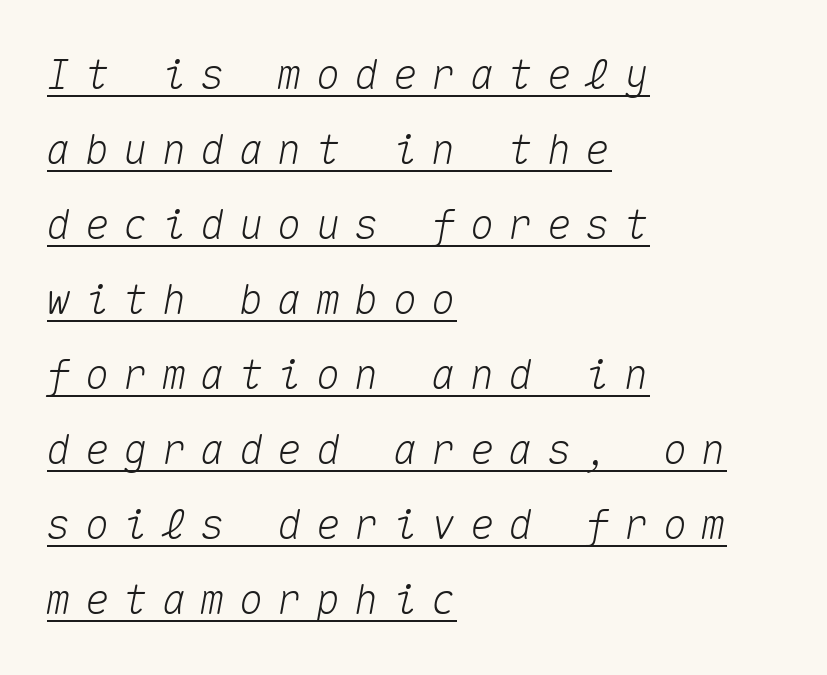
Does the lettering tilt? It does — this is italic. The words here are underlined. Is the letter spacing exaggerated? Yes — the characters are pushed far apart. Caption: multi-line text, flush left, ragged right. Fixed-width glyphs throughout — classic coding-font behaviour.
